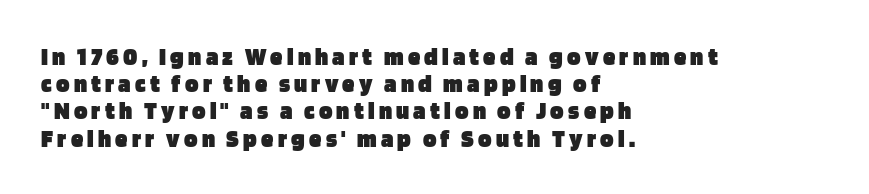
Q: Is the text bold? A: Yes.
Q: Is the text italic (slanted)? A: No, it is upright.
Q: Is the text underlined? A: No.
Q: How is the paragraph aligned? A: Left-aligned.
Q: Is the spacing between lines tight, normal or loose? A: Tight.
